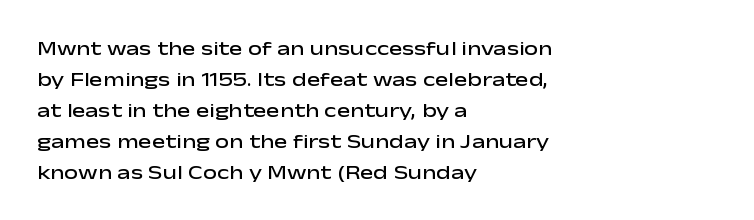
{"italic": "no", "bold": "semi", "underline": "no", "align": "left", "line_spacing": "normal", "line_spacing_ratio": 1.55, "letter_spacing": "normal", "letter_spacing_em": 0.0, "glyph_px": 20}
